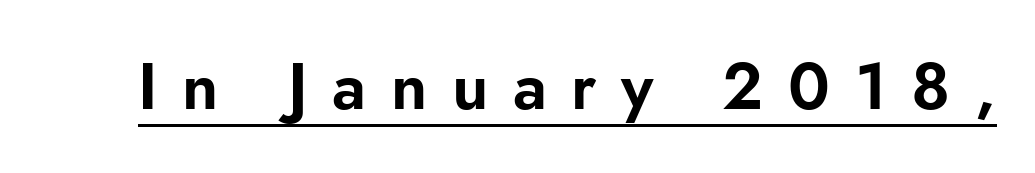
The image shows 65 px sans-serif type, upright; set unusually wide letter spacing (+0.38 em), underlined; low stroke contrast and a small x-height.
